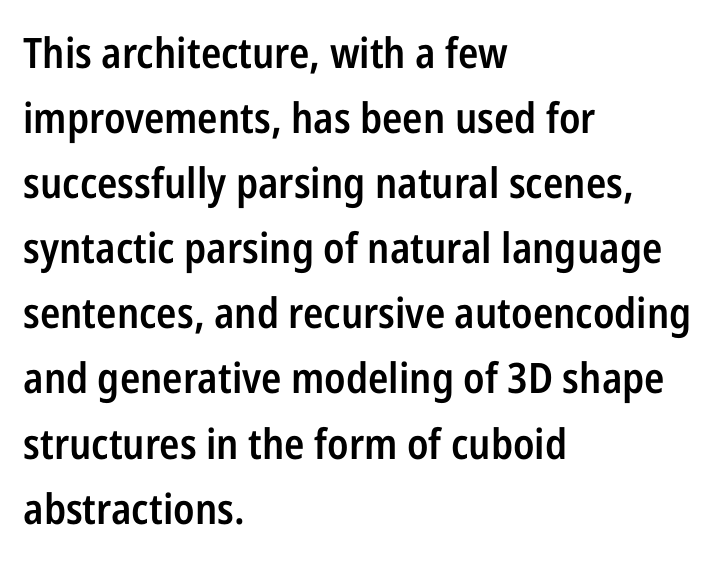
{"serif": "no", "italic": "no", "bold": "semi", "weight": "semibold", "width": "condensed", "stroke_contrast": "low", "x_height": "medium", "monospaced": "no", "underline": "no", "align": "left", "line_spacing": "normal", "line_spacing_ratio": 1.55, "letter_spacing": "normal", "letter_spacing_em": 0.0, "glyph_px": 42}
